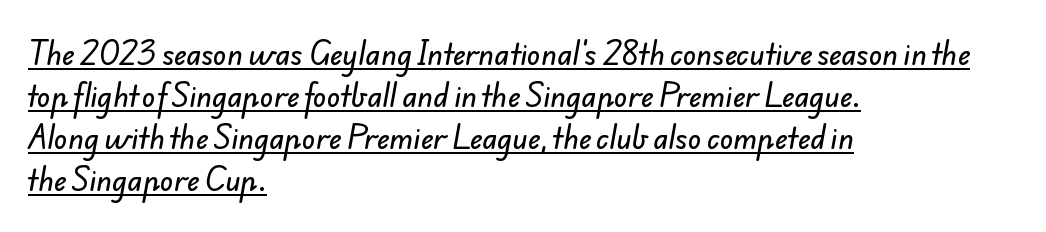
The image shows 28 px sans-serif type; set left-aligned, normal line spacing (1.5x), normal letter spacing, underlined; low stroke contrast and a small x-height.
